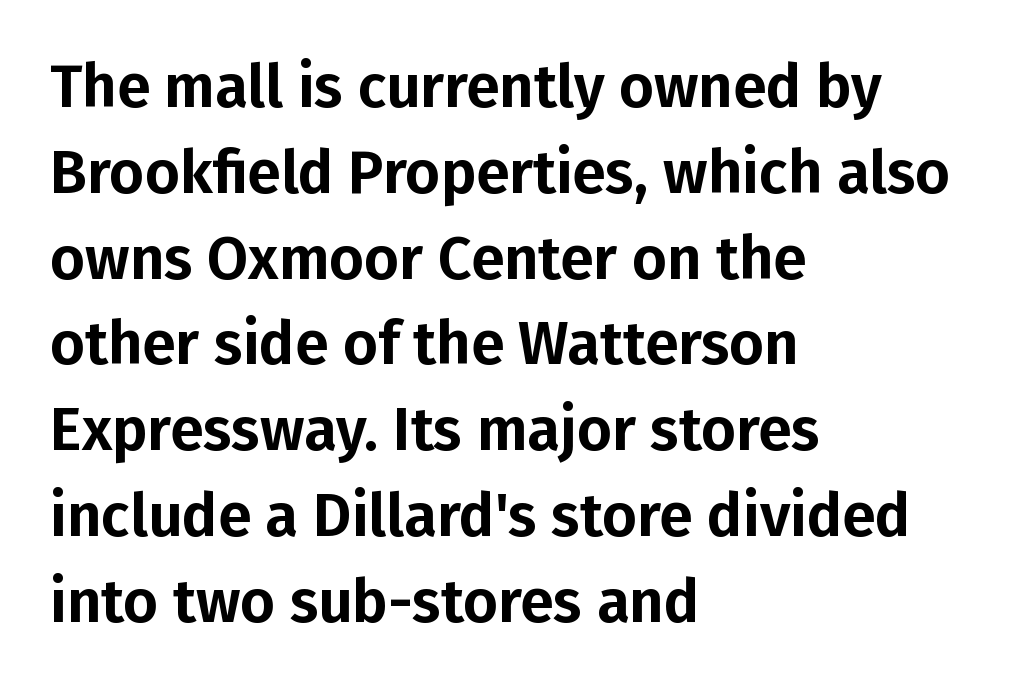
Q: Is the text italic (slanted)? A: No, it is upright.
Q: Is the typeface a serif or a sans-serif typeface? A: Sans-serif.
Q: Is the text underlined? A: No.
Q: How is the paragraph aligned? A: Left-aligned.
Q: Is the spacing between letters normal or unusually wide? A: Normal.
Q: Is the spacing between lines tight, normal or loose? A: Normal.
Q: Width (condensed, normal, or wide)? A: Normal.
Q: Stroke contrast? A: Low.
Q: x-height? A: Medium.
Q: Monospaced? A: No.
